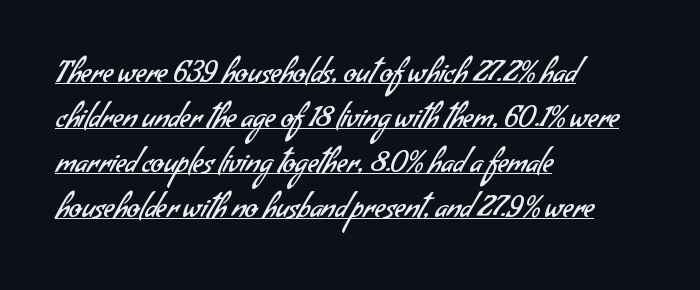
{"serif": "no", "bold": "no", "weight": "regular", "width": "normal", "stroke_contrast": "low", "x_height": "small", "monospaced": "no", "underline": "yes", "align": "left", "line_spacing": "normal", "line_spacing_ratio": 1.55, "letter_spacing": "normal", "letter_spacing_em": 0.0, "glyph_px": 29}
